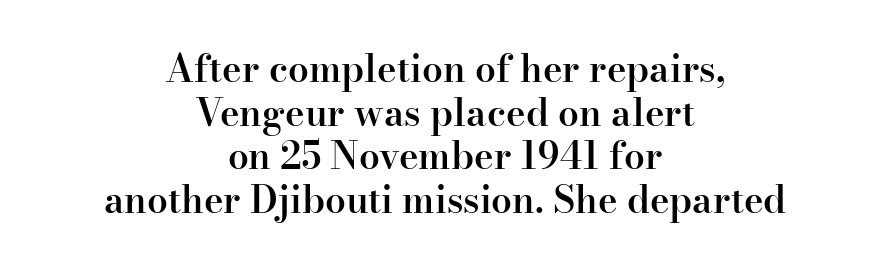
Q: Is the text bold? A: Semi-bold.
Q: Is the text italic (slanted)? A: No, it is upright.
Q: Is the typeface a serif or a sans-serif typeface? A: Serif.
Q: Is the text underlined? A: No.
Q: How is the paragraph aligned? A: Centered.
Q: Is the spacing between letters normal or unusually wide? A: Normal.
Q: Width (condensed, normal, or wide)? A: Normal.
Q: Stroke contrast? A: High.
Q: x-height? A: Small.
Q: Monospaced? A: No.
